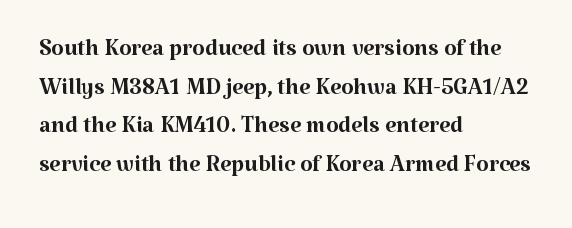
{"serif": "yes", "italic": "no", "bold": "no", "weight": "regular", "width": "normal", "stroke_contrast": "medium", "x_height": "medium", "monospaced": "no", "underline": "no", "align": "left", "line_spacing_ratio": 1.21, "letter_spacing": "normal", "letter_spacing_em": 0.0, "glyph_px": 32}
